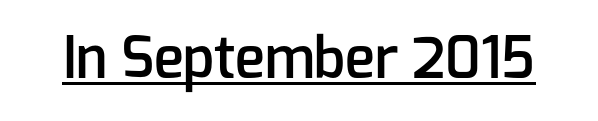
Q: Is the text bold? A: Semi-bold.
Q: Is the text italic (slanted)? A: No, it is upright.
Q: Is the typeface a serif or a sans-serif typeface? A: Sans-serif.
Q: Is the text underlined? A: Yes.
Q: Is the spacing between letters normal or unusually wide? A: Normal.
Q: Width (condensed, normal, or wide)? A: Normal.
Q: Stroke contrast? A: Low.
Q: x-height? A: Medium.
Q: Monospaced? A: No.
